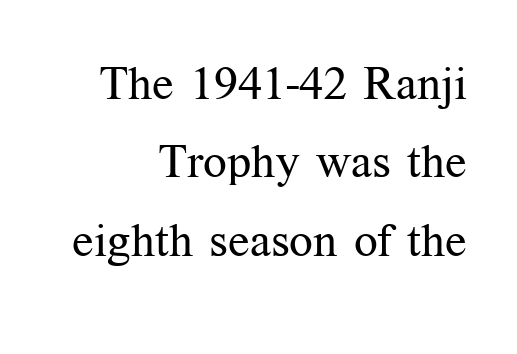
{"serif": "yes", "italic": "no", "bold": "no", "weight": "regular", "width": "normal", "stroke_contrast": "medium", "x_height": "medium", "monospaced": "no", "underline": "no", "align": "right", "line_spacing": "normal", "line_spacing_ratio": 1.67, "letter_spacing": "normal", "letter_spacing_em": 0.0, "glyph_px": 47}
